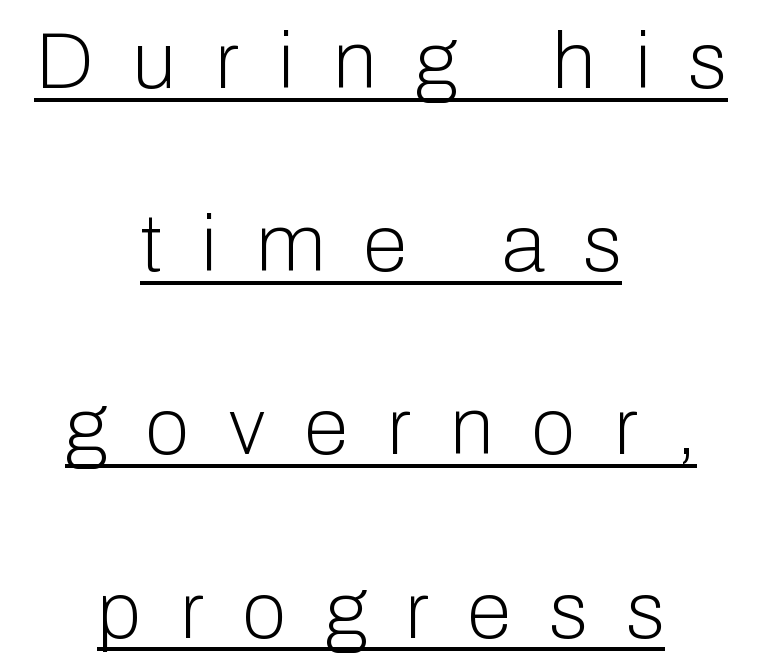
Q: Is the text bold? A: No.
Q: Is the text italic (slanted)? A: No, it is upright.
Q: Is the typeface a serif or a sans-serif typeface? A: Sans-serif.
Q: Is the text underlined? A: Yes.
Q: How is the paragraph aligned? A: Centered.
Q: Is the spacing between letters normal or unusually wide? A: Unusually wide.
Q: Is the spacing between lines tight, normal or loose? A: Loose.
Q: Width (condensed, normal, or wide)? A: Normal.
Q: Stroke contrast? A: Low.
Q: x-height? A: Medium.
Q: Monospaced? A: No.
